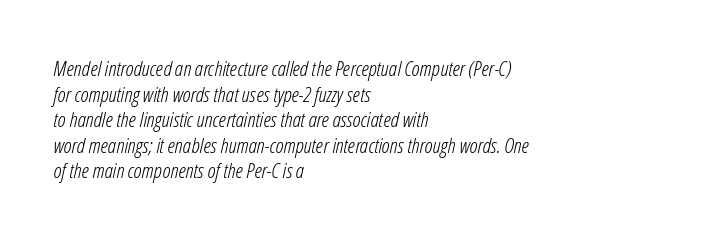
One-word summary of the alignment: left. Would a proofreader flag this as italicized? Yes. No word sits above an underline. No heavy texture on the line: the type isn't bold.
